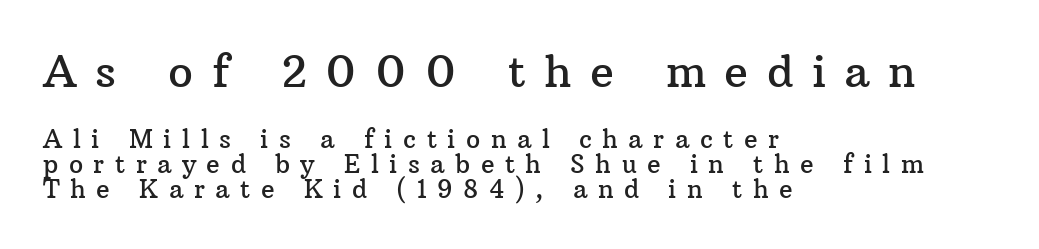
Q: Is the text italic (slanted)? A: No, it is upright.
Q: Is the typeface a serif or a sans-serif typeface? A: Serif.
Q: Is the text underlined? A: No.
Q: How is the paragraph aligned? A: Left-aligned.
Q: Is the spacing between letters normal or unusually wide? A: Unusually wide.
Q: Is the spacing between lines tight, normal or loose? A: Tight.
Q: Which block of text is set in a larger size, the first (top) or the second (bottom)? A: The first (top) one.
Q: Width (condensed, normal, or wide)? A: Normal.
Q: Stroke contrast? A: Medium.
Q: x-height? A: Medium.
Q: Monospaced? A: No.
